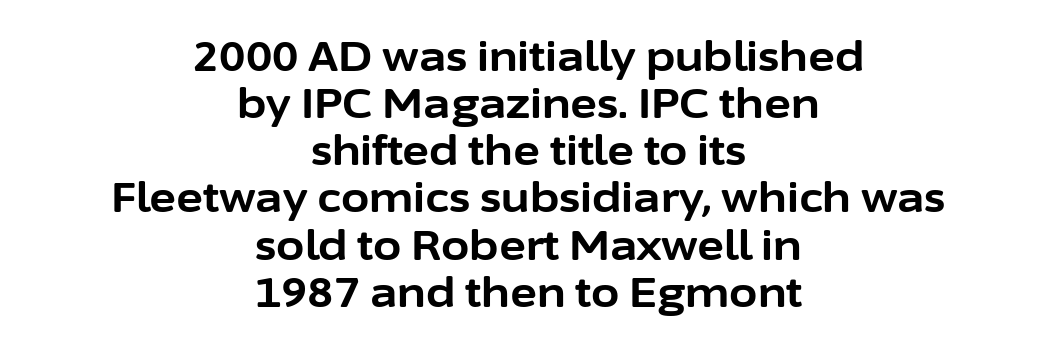
Q: Is the text bold? A: Yes.
Q: Is the text italic (slanted)? A: No, it is upright.
Q: Is the typeface a serif or a sans-serif typeface? A: Sans-serif.
Q: Is the text underlined? A: No.
Q: How is the paragraph aligned? A: Centered.
Q: Is the spacing between letters normal or unusually wide? A: Normal.
Q: Is the spacing between lines tight, normal or loose? A: Tight.
Q: Width (condensed, normal, or wide)? A: Normal.
Q: Stroke contrast? A: Low.
Q: x-height? A: Medium.
Q: Monospaced? A: No.
